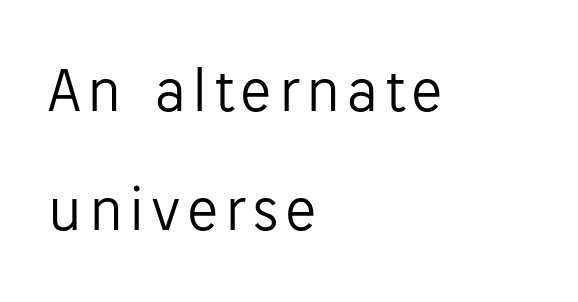
{"serif": "no", "italic": "no", "bold": "no", "weight": "light", "width": "normal", "stroke_contrast": "low", "x_height": "medium", "monospaced": "no", "underline": "no", "align": "left", "line_spacing_ratio": 1.86, "glyph_px": 64}
